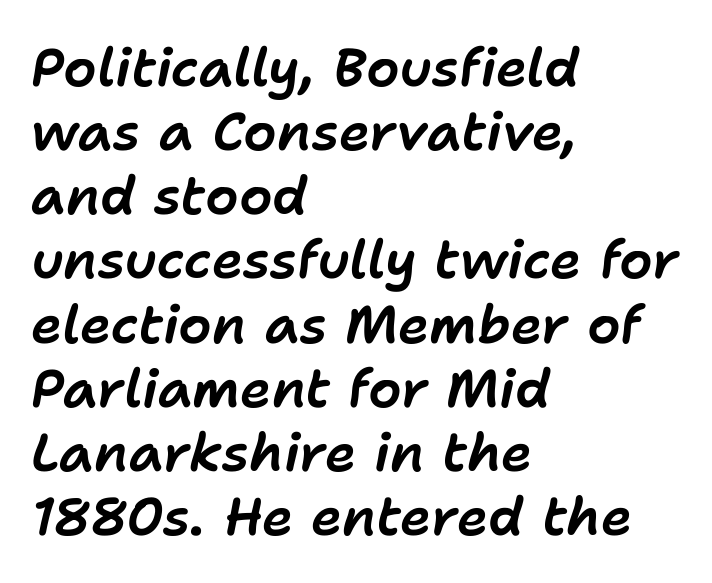
{"italic": "yes", "lean": "right", "slant_degrees": 11, "width": "normal", "stroke_contrast": "low", "x_height": "medium", "monospaced": "no", "underline": "no", "align": "left", "line_spacing_ratio": 1.21, "letter_spacing": "normal", "letter_spacing_em": 0.0, "glyph_px": 53}
